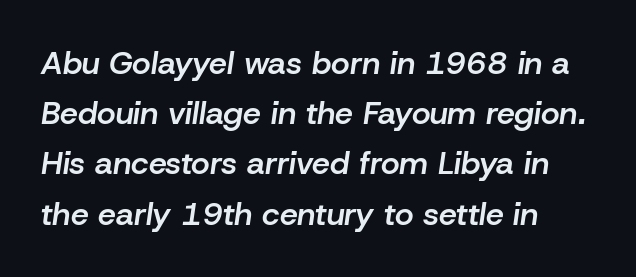
{"italic": "yes", "lean": "right", "slant_degrees": 8, "bold": "semi", "weight": "semibold", "width": "normal", "stroke_contrast": "low", "x_height": "medium", "monospaced": "no", "underline": "no", "align": "left", "line_spacing": "normal", "line_spacing_ratio": 1.57, "letter_spacing": "normal", "letter_spacing_em": 0.0, "glyph_px": 32}
